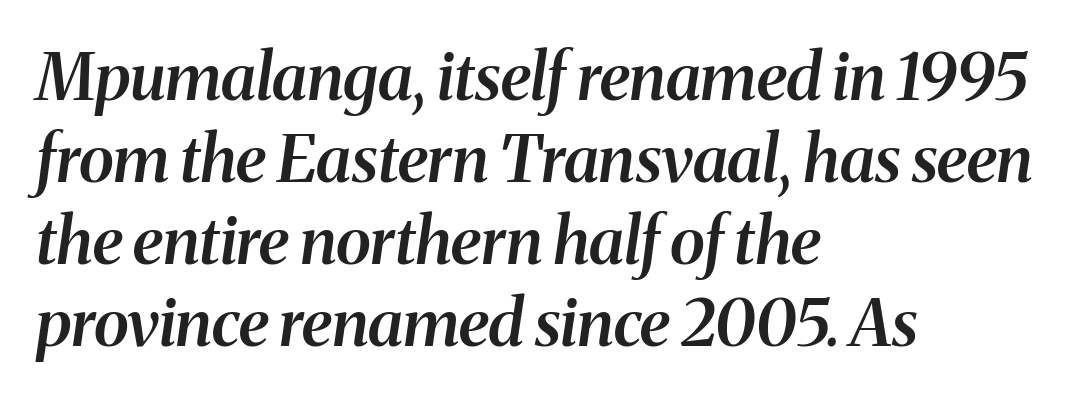
Q: Is the text bold? A: Semi-bold.
Q: Is the text italic (slanted)? A: Yes, it leans right by about 8 degrees.
Q: Is the typeface a serif or a sans-serif typeface? A: Serif.
Q: Is the text underlined? A: No.
Q: How is the paragraph aligned? A: Left-aligned.
Q: Is the spacing between letters normal or unusually wide? A: Normal.
Q: Is the spacing between lines tight, normal or loose? A: Normal.
Q: Width (condensed, normal, or wide)? A: Normal.
Q: Stroke contrast? A: Medium.
Q: x-height? A: Medium.
Q: Monospaced? A: No.
